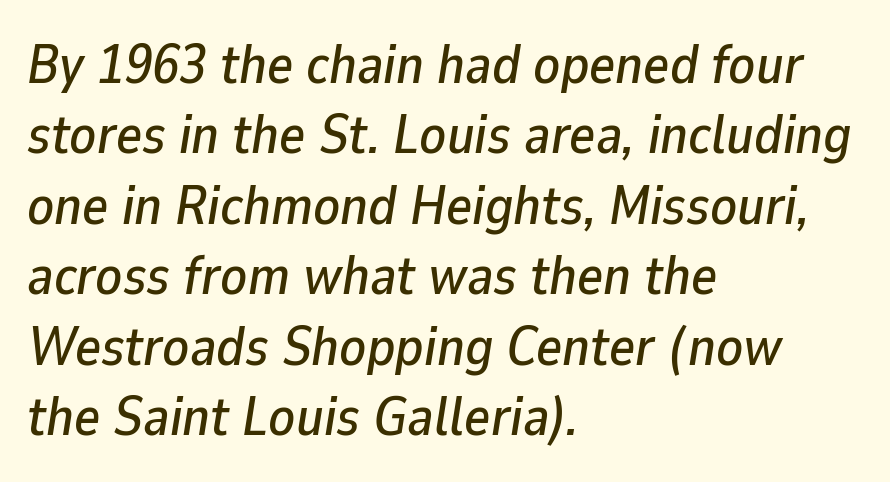
All the whitespace from short lines collects on the right. Clear beneath every line of the passage. Inter-character spacing is left at the font's built-in metrics. The space between consecutive lines is moderate.
